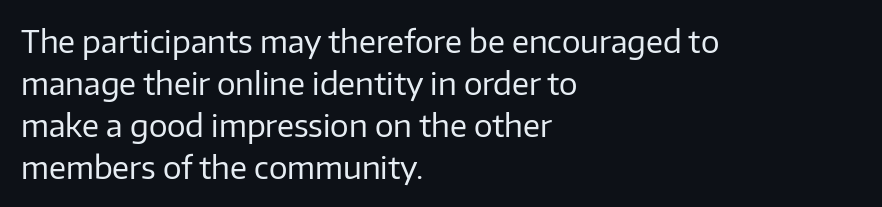
{"serif": "no", "italic": "no", "bold": "no", "weight": "regular", "width": "normal", "stroke_contrast": "low", "x_height": "medium", "monospaced": "no", "underline": "no", "align": "left", "line_spacing": "normal", "line_spacing_ratio": 1.35, "letter_spacing": "normal", "letter_spacing_em": 0.0, "glyph_px": 31}
